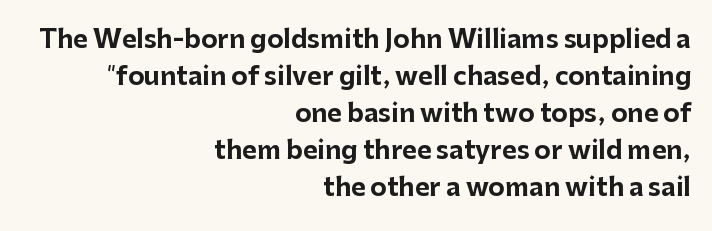
{"italic": "no", "bold": "yes", "underline": "no", "align": "right", "line_spacing": "normal", "line_spacing_ratio": 1.48, "letter_spacing": "normal", "letter_spacing_em": 0.0, "glyph_px": 25}
